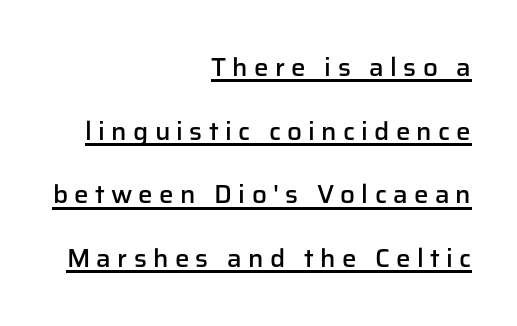
{"italic": "no", "bold": "semi", "underline": "yes", "align": "right", "line_spacing": "loose", "line_spacing_ratio": 2.45, "letter_spacing": "wide", "letter_spacing_em": 0.24, "glyph_px": 26}
